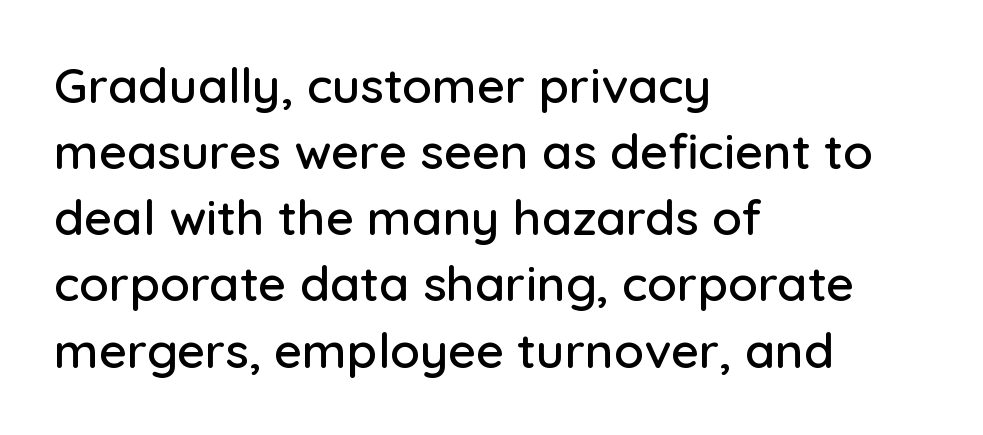
The image shows 49 px sans-serif type, upright; set left-aligned, normal line spacing (1.35x), normal letter spacing, not underlined; low stroke contrast and a medium x-height.
